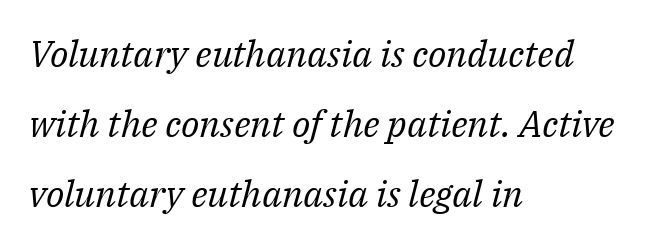
The image shows 37 px regular-weight serif type, italic (leaning right); set left-aligned, line spacing 1.89x, normal letter spacing, not underlined; medium stroke contrast and a medium x-height.
